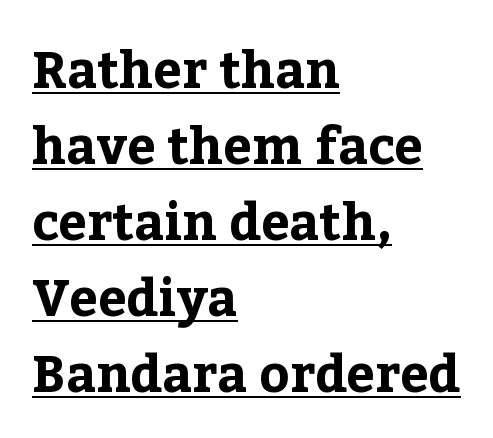
Q: Is the text bold? A: Yes.
Q: Is the text italic (slanted)? A: No, it is upright.
Q: Is the typeface a serif or a sans-serif typeface? A: Serif.
Q: Is the text underlined? A: Yes.
Q: How is the paragraph aligned? A: Left-aligned.
Q: Is the spacing between letters normal or unusually wide? A: Normal.
Q: Is the spacing between lines tight, normal or loose? A: Normal.
Q: Width (condensed, normal, or wide)? A: Normal.
Q: Stroke contrast? A: Low.
Q: x-height? A: Medium.
Q: Monospaced? A: No.
